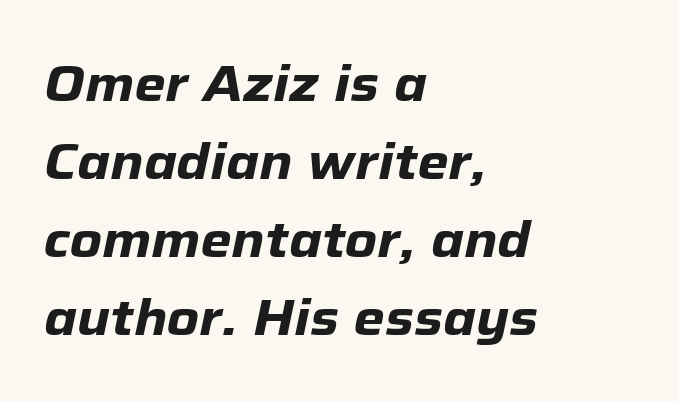
{"italic": "yes", "lean": "right", "slant_degrees": 12, "bold": "yes", "weight": "heavy", "width": "normal", "stroke_contrast": "low", "x_height": "medium", "monospaced": "no", "underline": "no", "align": "left", "line_spacing": "normal", "line_spacing_ratio": 1.56, "letter_spacing": "normal", "letter_spacing_em": 0.0, "glyph_px": 50}
